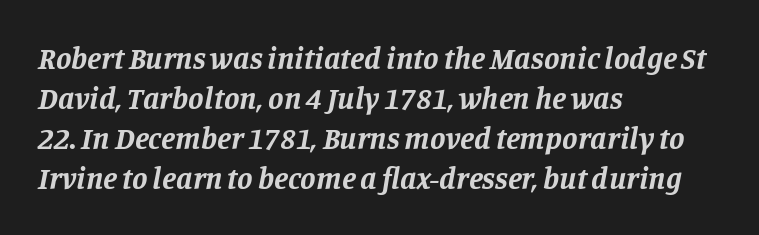
The image shows 31 px bold serif type, italic (leaning right); set left-aligned, normal line spacing (1.29x), normal letter spacing, not underlined; low stroke contrast and a large x-height.
